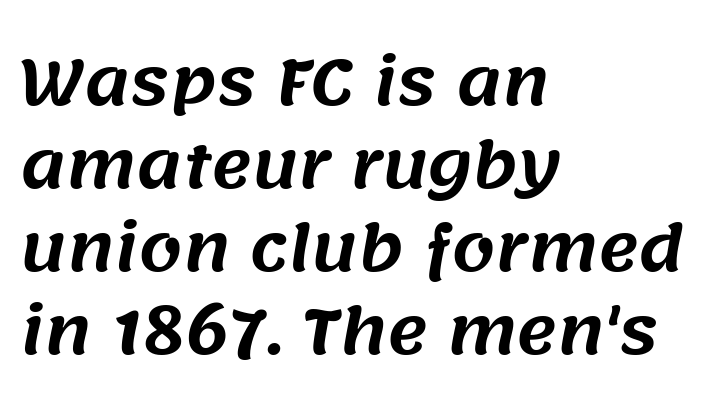
The image shows 62 px sans-serif type; set left-aligned, normal line spacing (1.34x), normal letter spacing, not underlined; medium stroke contrast and a large x-height.
